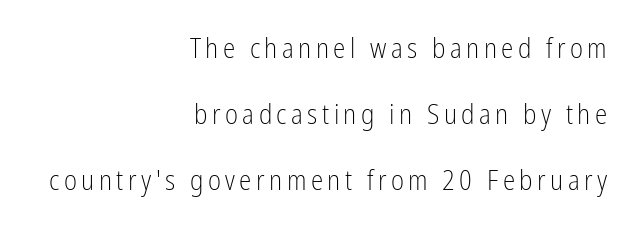
{"serif": "no", "italic": "no", "bold": "no", "weight": "light", "width": "condensed", "stroke_contrast": "low", "x_height": "medium", "monospaced": "no", "underline": "no", "align": "right", "line_spacing": "loose", "line_spacing_ratio": 2.36, "glyph_px": 28}
